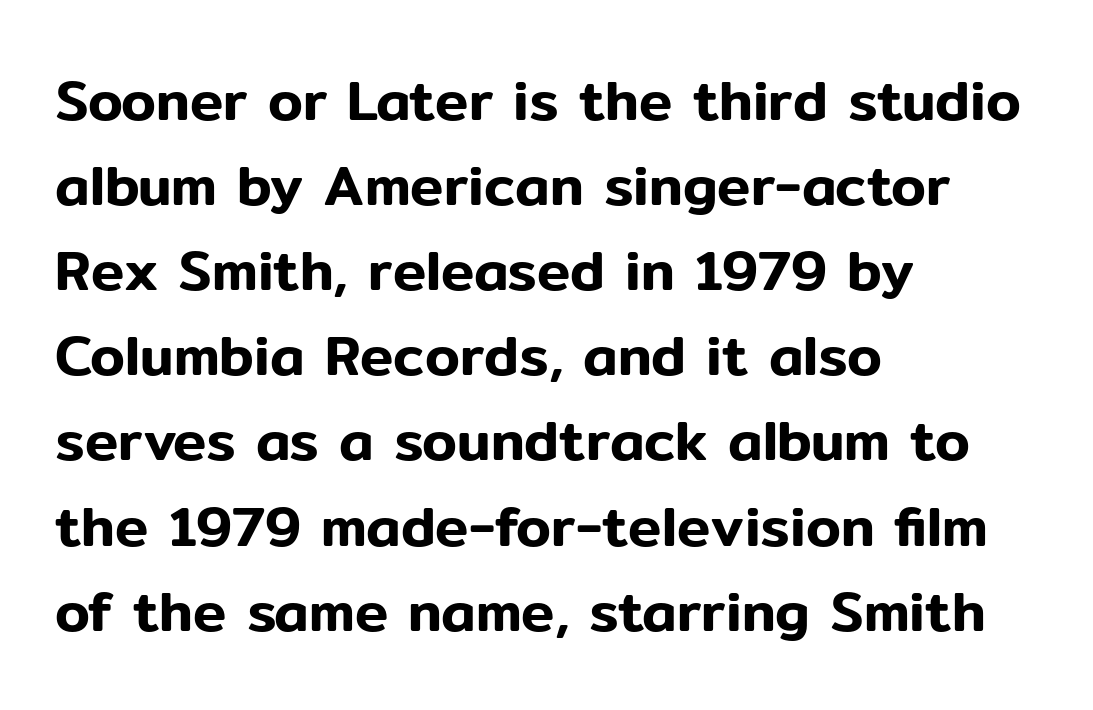
The image shows 56 px sans-serif type, upright; set left-aligned, normal line spacing (1.52x), normal letter spacing, not underlined; low stroke contrast and a medium x-height.
